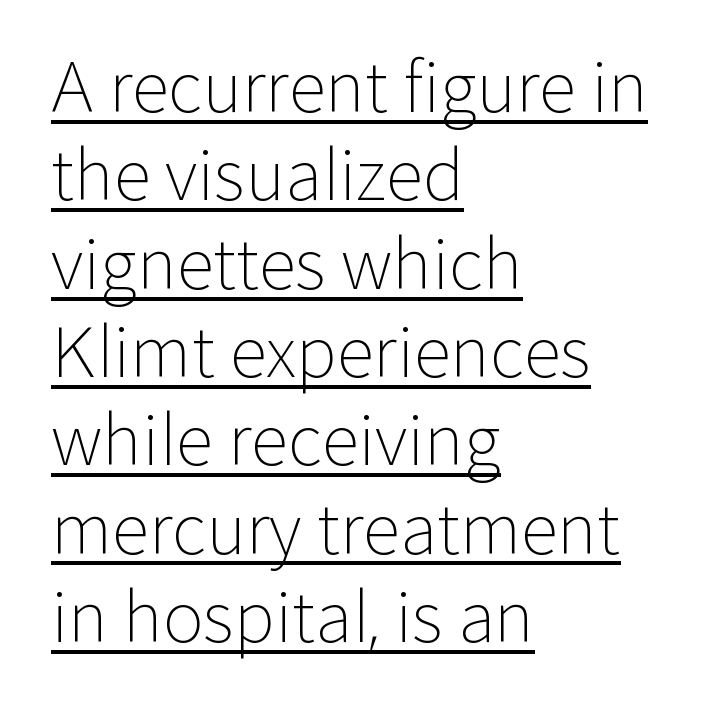
{"serif": "no", "italic": "no", "bold": "no", "weight": "light", "width": "normal", "stroke_contrast": "low", "x_height": "medium", "monospaced": "no", "underline": "yes", "align": "left", "line_spacing": "normal", "line_spacing_ratio": 1.28, "letter_spacing": "normal", "letter_spacing_em": 0.0, "glyph_px": 69}
